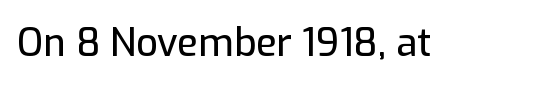
{"serif": "no", "italic": "no", "width": "normal", "stroke_contrast": "low", "x_height": "medium", "monospaced": "no", "underline": "no", "letter_spacing": "normal", "letter_spacing_em": 0.0, "glyph_px": 38}
